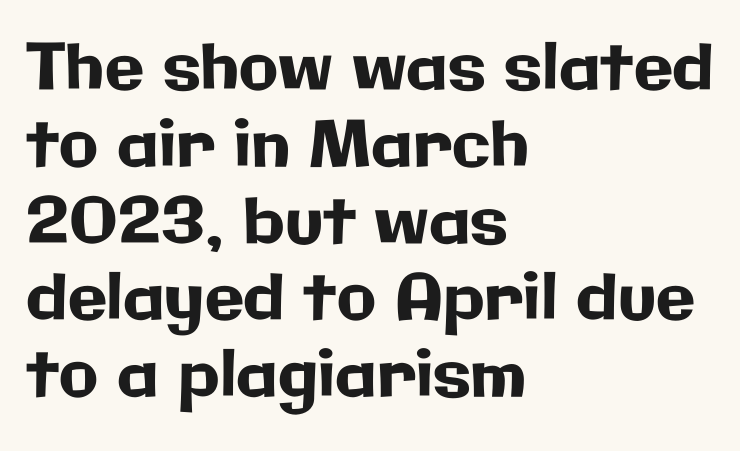
The image shows 64 px sans-serif type, upright; set left-aligned, line spacing 1.2x, normal letter spacing, not underlined; low stroke contrast and a medium x-height.
